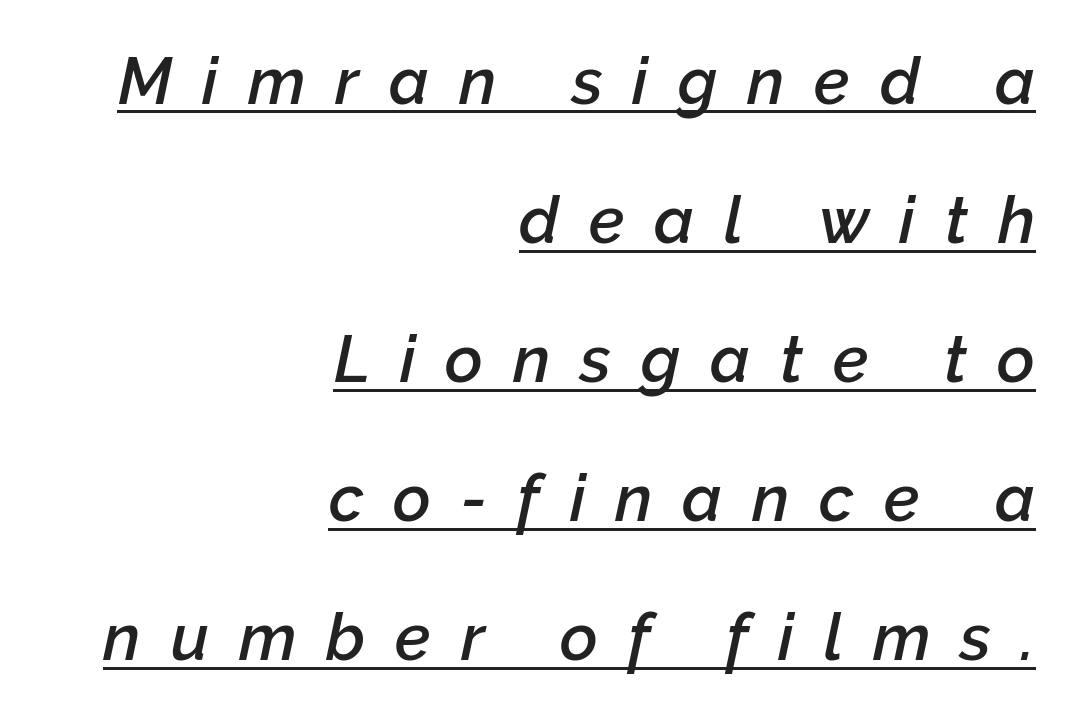
Q: Is the text bold? A: Semi-bold.
Q: Is the text italic (slanted)? A: Yes, it leans right by about 12 degrees.
Q: Is the text underlined? A: Yes.
Q: How is the paragraph aligned? A: Right-aligned.
Q: Is the spacing between letters normal or unusually wide? A: Unusually wide.
Q: Is the spacing between lines tight, normal or loose? A: Loose.
Q: Width (condensed, normal, or wide)? A: Normal.
Q: Stroke contrast? A: Low.
Q: x-height? A: Medium.
Q: Monospaced? A: No.
